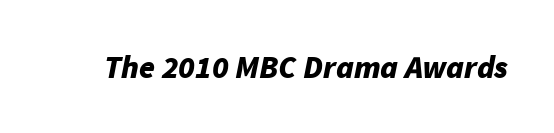
Q: Is the text bold? A: Yes.
Q: Is the text italic (slanted)? A: Yes, it leans right by about 11 degrees.
Q: Is the text underlined? A: No.
Q: Is the spacing between letters normal or unusually wide? A: Normal.
Q: Width (condensed, normal, or wide)? A: Normal.
Q: Stroke contrast? A: Low.
Q: x-height? A: Medium.
Q: Monospaced? A: No.
